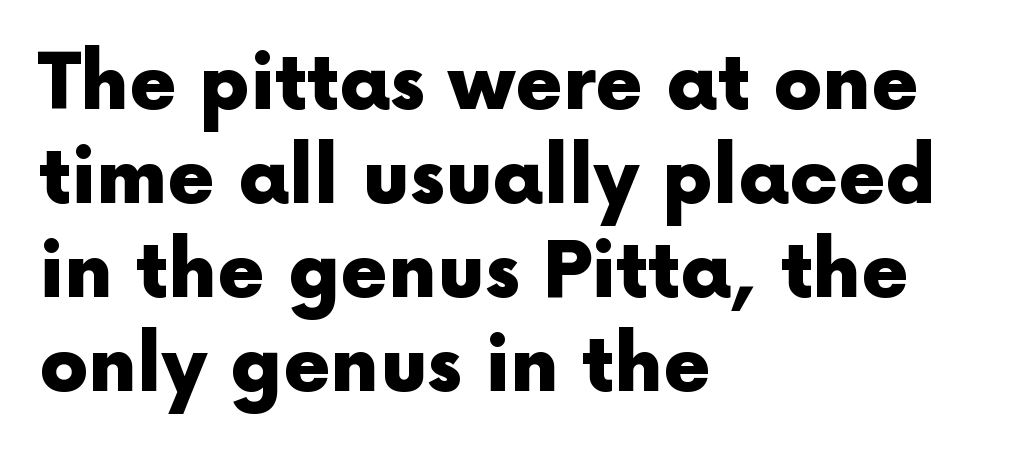
Style check: upright. Typographically, this falls in the sans-serif category. These lines are set flush left with a ragged right edge. Heavy-handed strokes throughout: this text is bold. There is no visible air inserted between adjacent glyphs. Think of a printed novel: that variable character pitch is what you see here.
